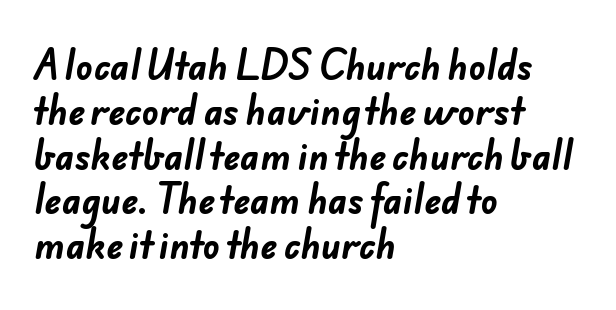
The image shows 35 px bold sans-serif type; set left-aligned, normal line spacing (1.28x), normal letter spacing, not underlined; low stroke contrast and a small x-height.
